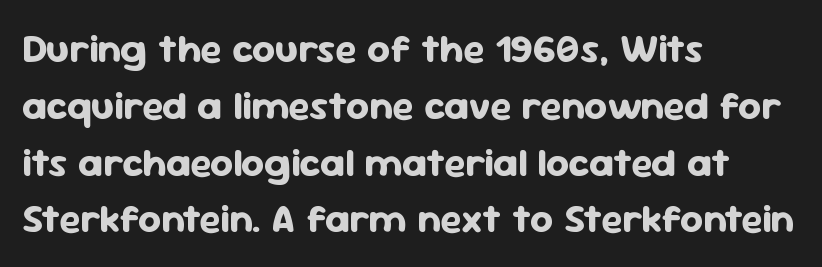
Q: Is the text bold? A: Yes.
Q: Is the text italic (slanted)? A: No, it is upright.
Q: Is the typeface a serif or a sans-serif typeface? A: Sans-serif.
Q: Is the text underlined? A: No.
Q: How is the paragraph aligned? A: Left-aligned.
Q: Is the spacing between letters normal or unusually wide? A: Normal.
Q: Is the spacing between lines tight, normal or loose? A: Normal.
Q: Width (condensed, normal, or wide)? A: Normal.
Q: Stroke contrast? A: Low.
Q: x-height? A: Medium.
Q: Monospaced? A: No.
